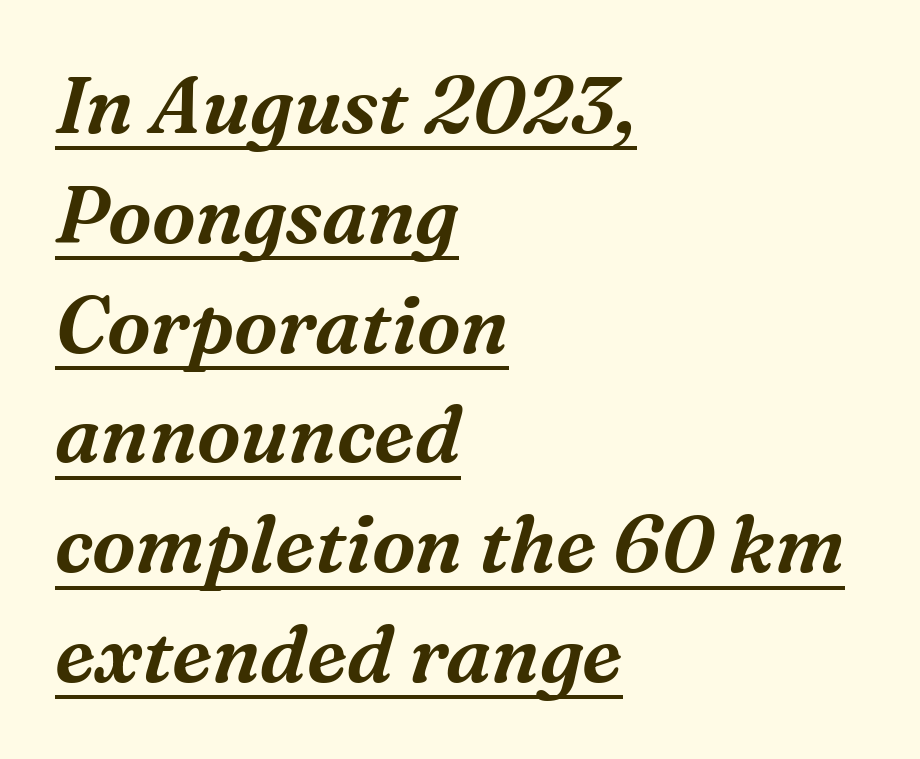
{"serif": "yes", "italic": "yes", "lean": "right", "slant_degrees": 16, "width": "normal", "stroke_contrast": "medium", "x_height": "medium", "monospaced": "no", "underline": "yes", "align": "left", "line_spacing": "normal", "line_spacing_ratio": 1.39, "letter_spacing": "normal", "letter_spacing_em": 0.0, "glyph_px": 79}
